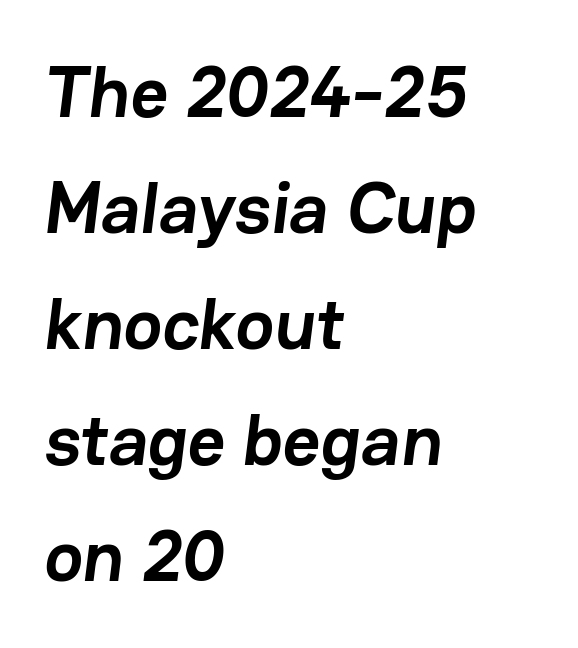
The image shows 73 px semibold sans-serif type; set left-aligned, normal line spacing (1.59x), normal letter spacing, not underlined; low stroke contrast and a medium x-height.
